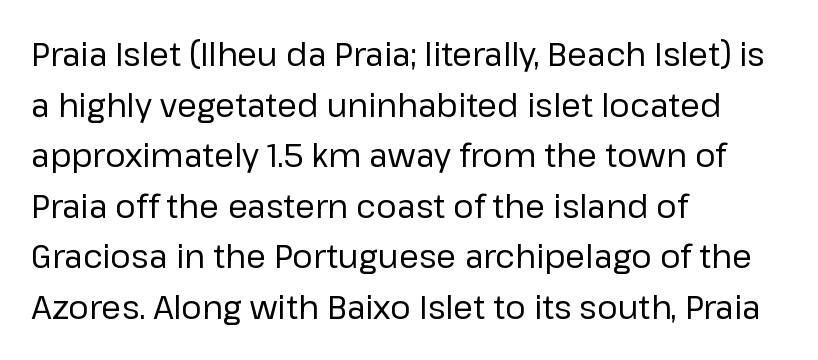
{"serif": "no", "italic": "no", "bold": "no", "weight": "regular", "width": "normal", "stroke_contrast": "low", "x_height": "medium", "monospaced": "no", "underline": "no", "align": "left", "line_spacing": "normal", "line_spacing_ratio": 1.58, "letter_spacing": "normal", "letter_spacing_em": 0.0, "glyph_px": 32}
